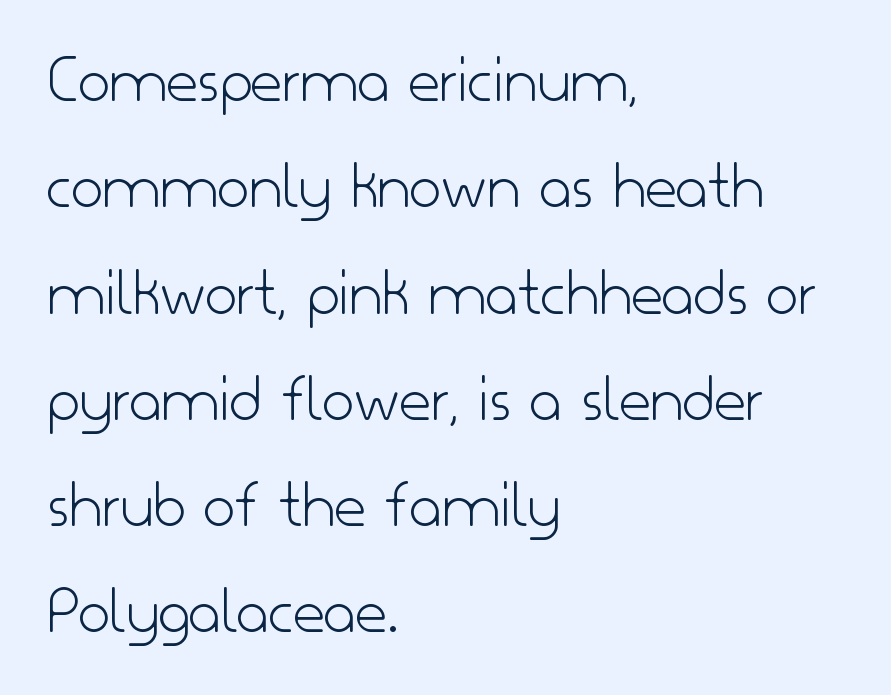
The image shows 69 px light sans-serif type, upright; set left-aligned, normal line spacing (1.54x), normal letter spacing, not underlined; low stroke contrast and a small x-height.
